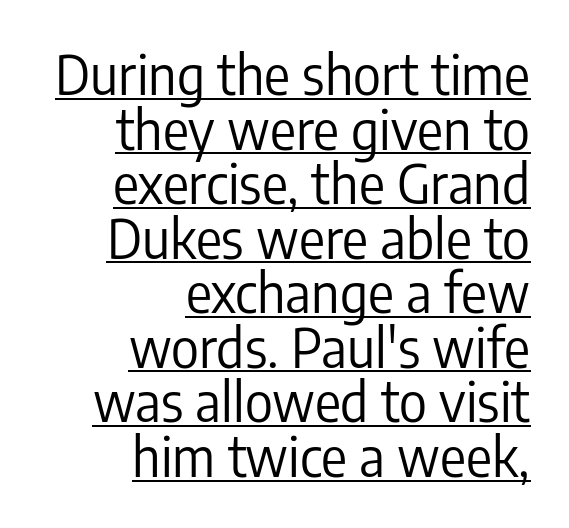
Glance below the letters and you will spot a drawn line. Interline gaps are noticeably narrow in this sample. Do the letters lean? They stand straight. Unbolded letterforms with no extra heft. The rendering shows plain stroke endings on the letterforms — a sans-serif design. These lines keep a tight, regular rhythm from letter to letter.
